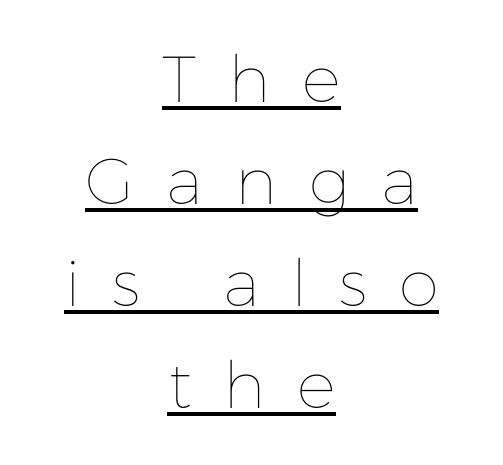
The image shows 65 px thin type, upright; set centered, normal line spacing (1.57x), unusually wide letter spacing (+0.49 em), underlined; low stroke contrast and a medium x-height.
